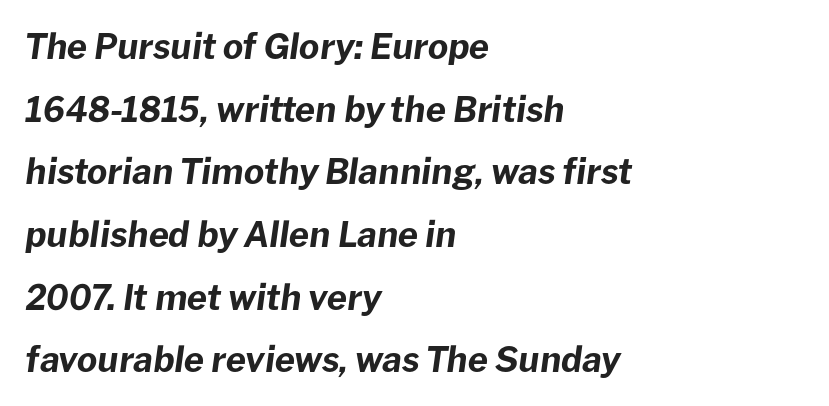
Caption: bold face, heavy strokes. The type is set solid horizontally, with unmodified tracking. You can tell it's italic because the verticals aren't actually vertical. Nobody drew a line under any word here.
